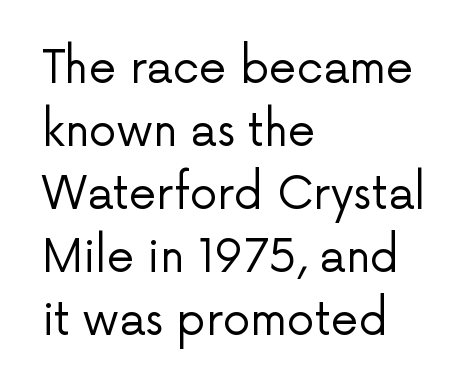
{"serif": "no", "italic": "no", "bold": "no", "weight": "regular", "width": "normal", "stroke_contrast": "low", "x_height": "medium", "monospaced": "no", "underline": "no", "align": "left", "line_spacing": "normal", "line_spacing_ratio": 1.43, "letter_spacing": "normal", "letter_spacing_em": 0.0, "glyph_px": 44}
